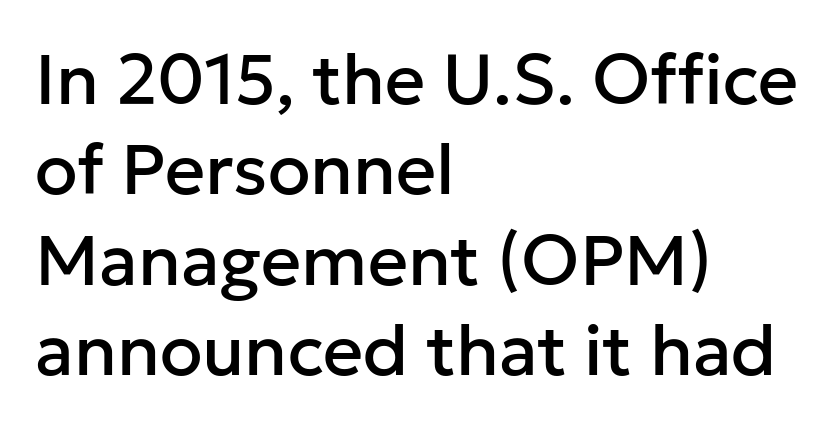
The image shows 70 px sans-serif type, upright; set left-aligned, normal line spacing (1.29x), normal letter spacing, not underlined; low stroke contrast and a medium x-height.
